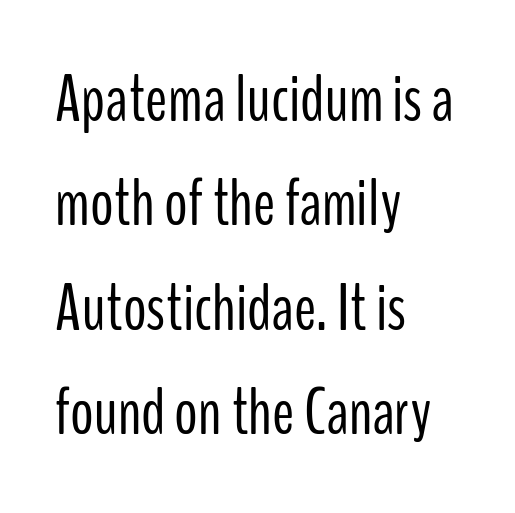
Q: Is the text bold? A: No.
Q: Is the text italic (slanted)? A: No, it is upright.
Q: Is the typeface a serif or a sans-serif typeface? A: Sans-serif.
Q: Is the text underlined? A: No.
Q: How is the paragraph aligned? A: Left-aligned.
Q: Is the spacing between letters normal or unusually wide? A: Normal.
Q: Is the spacing between lines tight, normal or loose? A: Normal.
Q: Width (condensed, normal, or wide)? A: Condensed.
Q: Stroke contrast? A: Low.
Q: x-height? A: Medium.
Q: Monospaced? A: No.
